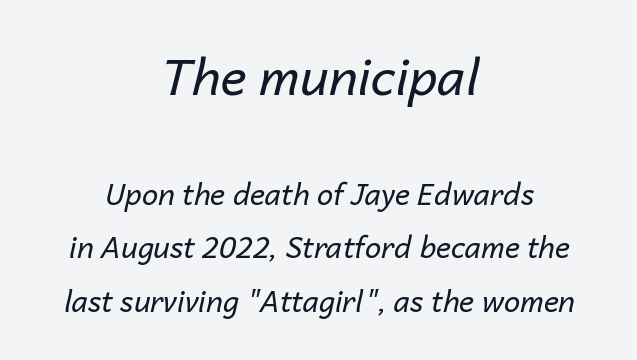
Q: Is the text bold? A: No.
Q: Is the text italic (slanted)? A: Yes, it leans right by about 14 degrees.
Q: Is the text underlined? A: No.
Q: How is the paragraph aligned? A: Centered.
Q: Is the spacing between letters normal or unusually wide? A: Normal.
Q: Which block of text is set in a larger size, the first (top) or the second (bottom)? A: The first (top) one.
Q: Width (condensed, normal, or wide)? A: Normal.
Q: Stroke contrast? A: Low.
Q: x-height? A: Medium.
Q: Monospaced? A: No.
